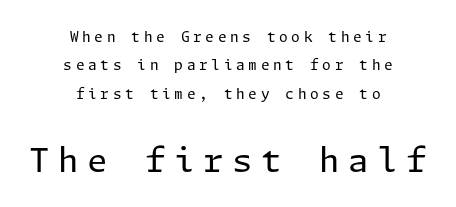
{"serif": "no", "italic": "no", "bold": "no", "weight": "regular", "width": "normal", "stroke_contrast": "low", "x_height": "medium", "underline": "no", "align": "center", "line_spacing": "loose", "line_spacing_ratio": 2.03, "letter_spacing": "wide", "letter_spacing_em": 0.26, "larger_block": "second", "size_ratio": 2.36, "glyph_px": 33}
